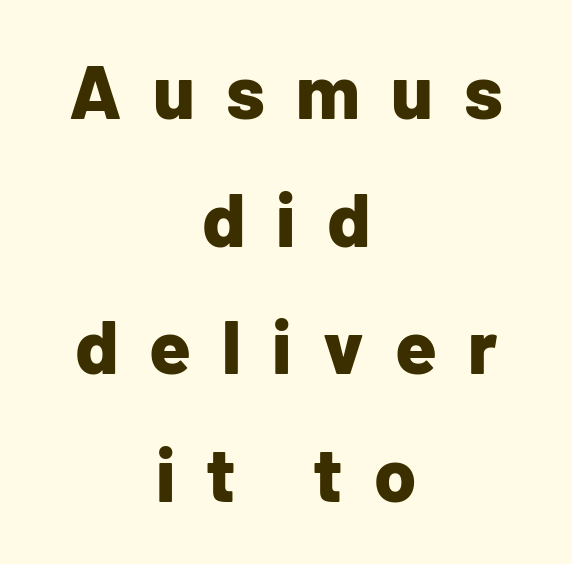
The image shows 76 px bold sans-serif type, upright; set centered, normal line spacing (1.68x), unusually wide letter spacing (+0.41 em), not underlined; low stroke contrast and a medium x-height.
